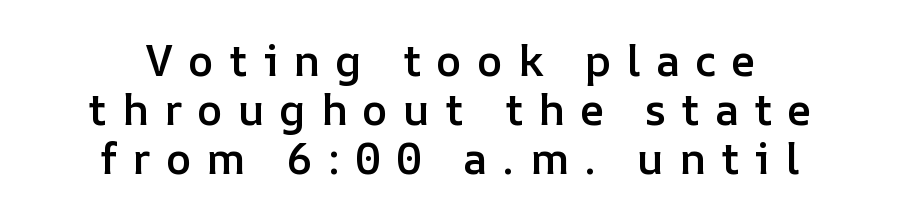
The image shows 43 px semibold type, upright; set centered, tight line spacing (1.14x), unusually wide letter spacing (+0.35 em), not underlined; low stroke contrast and a medium x-height.
